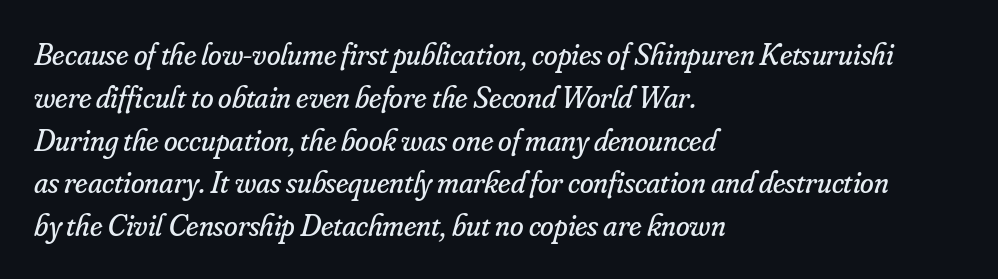
The image shows 31 px regular-weight serif type, italic (leaning right); set left-aligned, normal line spacing (1.38x), normal letter spacing, not underlined; low stroke contrast and a small x-height.
